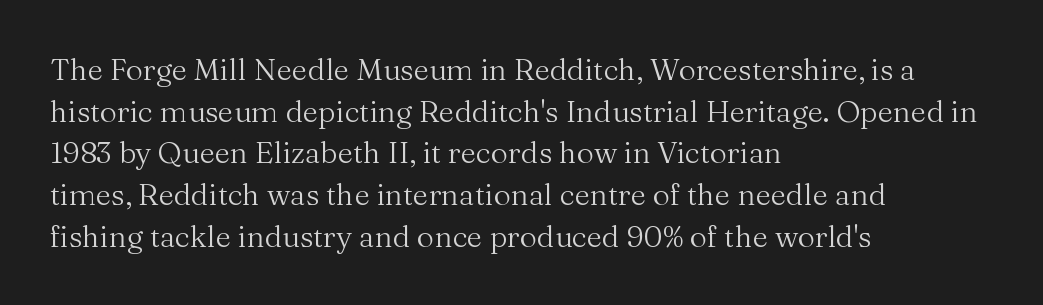
The image shows 30 px regular-weight serif type, upright; set left-aligned, normal line spacing (1.39x), normal letter spacing, not underlined; medium stroke contrast and a medium x-height.
